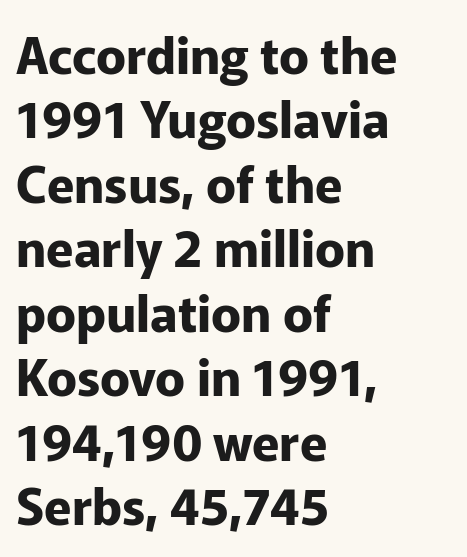
{"serif": "no", "italic": "no", "bold": "yes", "weight": "bold", "width": "normal", "stroke_contrast": "low", "x_height": "medium", "monospaced": "no", "underline": "no", "align": "left", "line_spacing": "normal", "line_spacing_ratio": 1.29, "letter_spacing": "normal", "letter_spacing_em": 0.0, "glyph_px": 50}
